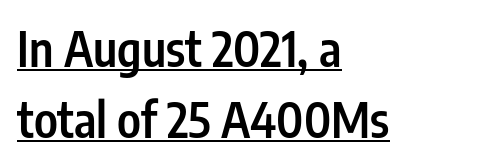
The image shows 48 px semibold, condensed sans-serif type, upright; set left-aligned, normal line spacing (1.47x), normal letter spacing, underlined; low stroke contrast and a medium x-height.
